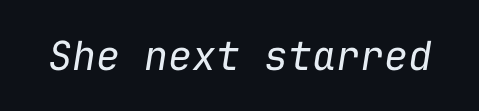
{"italic": "yes", "lean": "right", "slant_degrees": 9, "bold": "no", "weight": "regular", "width": "normal", "stroke_contrast": "low", "x_height": "medium", "monospaced": "yes", "underline": "no", "letter_spacing": "normal", "letter_spacing_em": 0.0, "glyph_px": 40}
